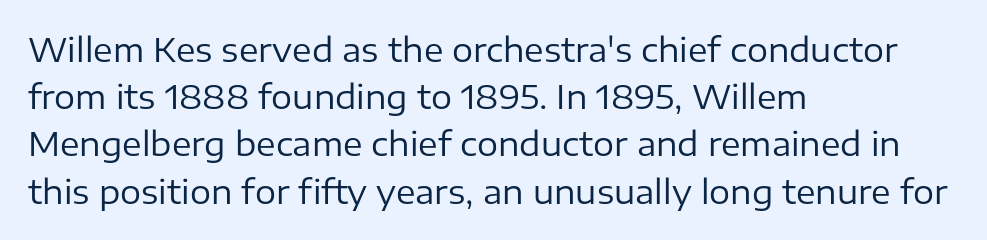
Q: Is the text bold? A: No.
Q: Is the text italic (slanted)? A: No, it is upright.
Q: Is the typeface a serif or a sans-serif typeface? A: Sans-serif.
Q: Is the text underlined? A: No.
Q: How is the paragraph aligned? A: Left-aligned.
Q: Is the spacing between letters normal or unusually wide? A: Normal.
Q: Is the spacing between lines tight, normal or loose? A: Normal.
Q: Width (condensed, normal, or wide)? A: Normal.
Q: Stroke contrast? A: Low.
Q: x-height? A: Medium.
Q: Monospaced? A: No.
